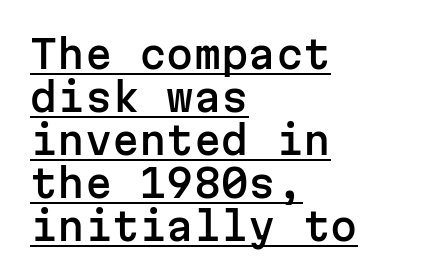
The image shows 39 px sans-serif type, upright, monospaced; set left-aligned, tight line spacing (1.1x), normal letter spacing, underlined; low stroke contrast and a medium x-height.
